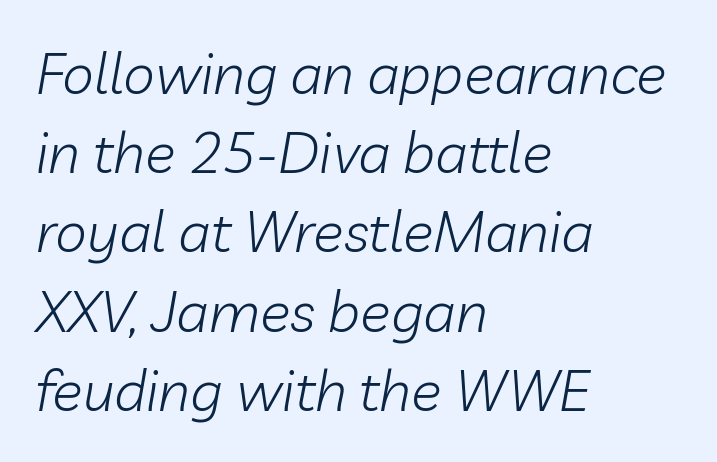
The image shows 57 px light type, italic (leaning right); set left-aligned, normal line spacing (1.39x), normal letter spacing, not underlined; low stroke contrast and a medium x-height.
